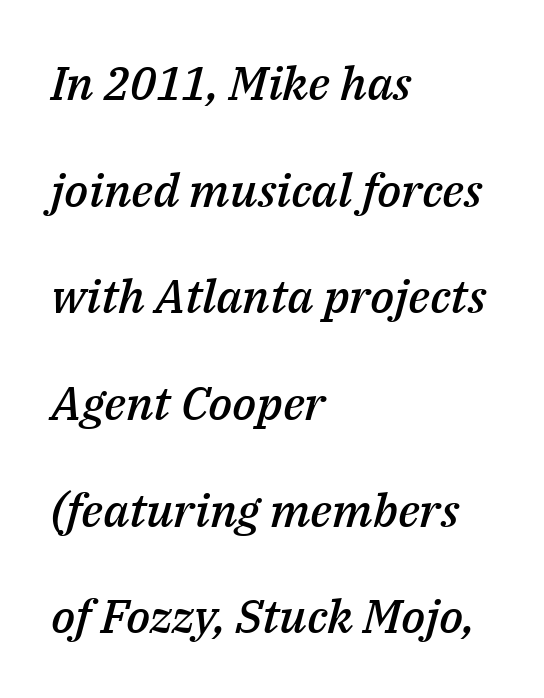
Q: Is the text bold? A: Semi-bold.
Q: Is the text italic (slanted)? A: Yes, it leans right by about 14 degrees.
Q: Is the text underlined? A: No.
Q: How is the paragraph aligned? A: Left-aligned.
Q: Is the spacing between letters normal or unusually wide? A: Normal.
Q: Is the spacing between lines tight, normal or loose? A: Loose.
Q: Width (condensed, normal, or wide)? A: Normal.
Q: Stroke contrast? A: Medium.
Q: x-height? A: Medium.
Q: Monospaced? A: No.
